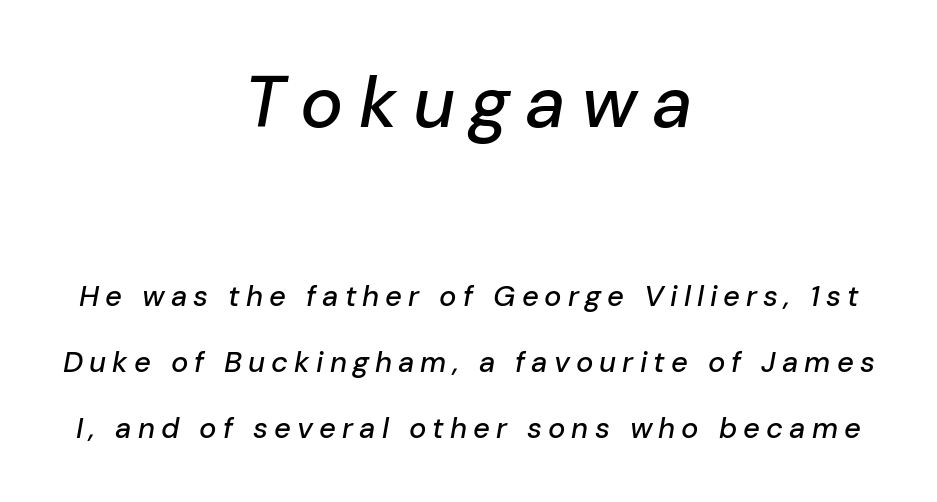
Q: Is the text italic (slanted)? A: Yes, it leans right by about 10 degrees.
Q: Is the text underlined? A: No.
Q: How is the paragraph aligned? A: Centered.
Q: Is the spacing between letters normal or unusually wide? A: Unusually wide.
Q: Is the spacing between lines tight, normal or loose? A: Loose.
Q: Which block of text is set in a larger size, the first (top) or the second (bottom)? A: The first (top) one.
Q: Width (condensed, normal, or wide)? A: Normal.
Q: Stroke contrast? A: Low.
Q: x-height? A: Medium.
Q: Monospaced? A: No.
